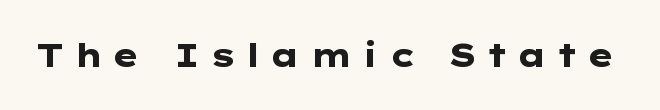
Letterform terminals end flat and unadorned throughout the passage. Unmarked baselines from the first word to the last. Quick note: not italic, upright. Caption: bold face, heavy strokes. The rendering inserts visible extra space after every character.
